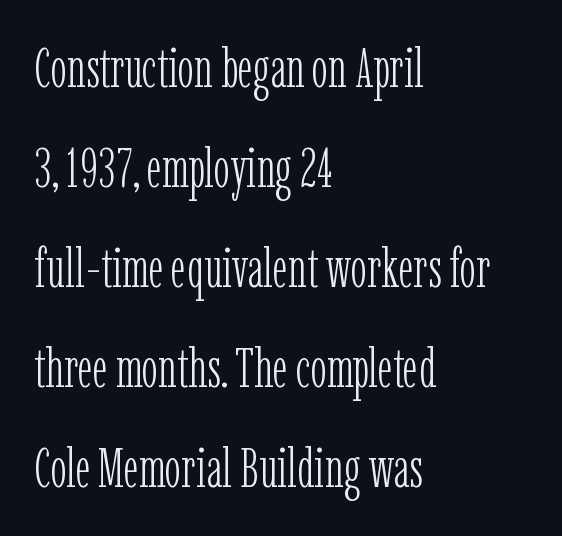
Letterform terminals end in serifs throughout the passage. A roman cut, with each character standing at attention. The foot of each line stays bare and open. The face used here is proportionally spaced, like ordinary book or web type. Line starts are locked; line ends wander. Glyph-to-glyph distance matches everyday printed text.
